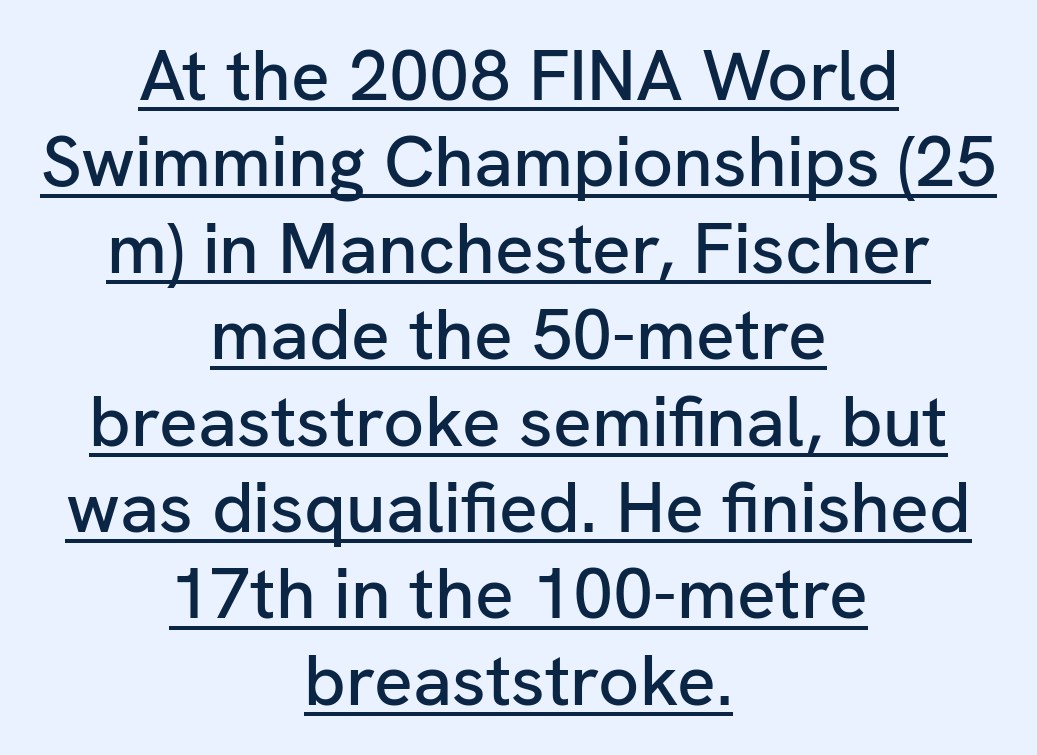
Q: Is the text italic (slanted)? A: No, it is upright.
Q: Is the typeface a serif or a sans-serif typeface? A: Sans-serif.
Q: Is the text underlined? A: Yes.
Q: How is the paragraph aligned? A: Centered.
Q: Is the spacing between letters normal or unusually wide? A: Normal.
Q: Width (condensed, normal, or wide)? A: Normal.
Q: Stroke contrast? A: Low.
Q: x-height? A: Medium.
Q: Monospaced? A: No.
